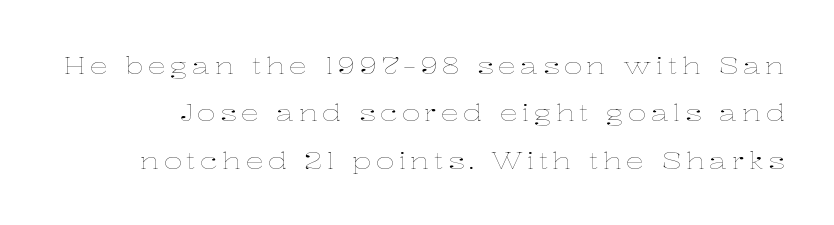
{"italic": "no", "bold": "no", "underline": "no", "line_spacing": "loose", "line_spacing_ratio": 2.06, "glyph_px": 23}
